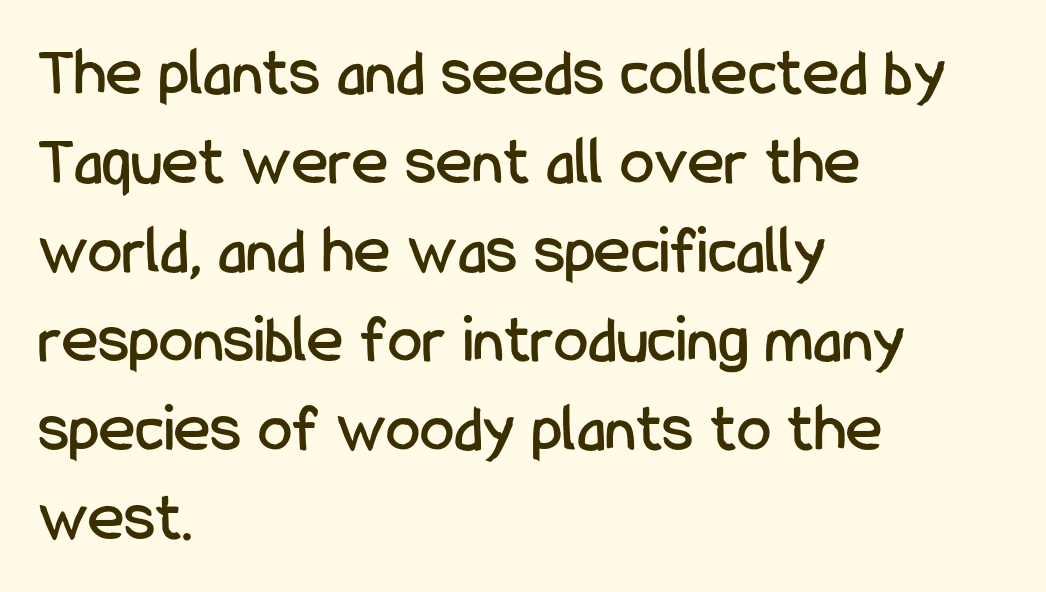
The image shows 69 px condensed sans-serif type, upright; set left-aligned, normal line spacing (1.29x), normal letter spacing, not underlined; low stroke contrast and a medium x-height.
